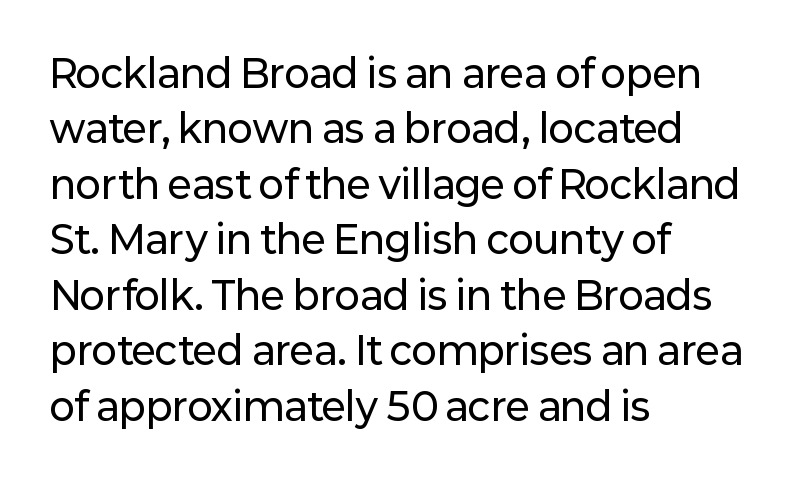
{"serif": "no", "italic": "no", "width": "normal", "stroke_contrast": "low", "x_height": "medium", "monospaced": "no", "underline": "no", "align": "left", "line_spacing": "normal", "line_spacing_ratio": 1.46, "letter_spacing": "normal", "letter_spacing_em": 0.0, "glyph_px": 38}
